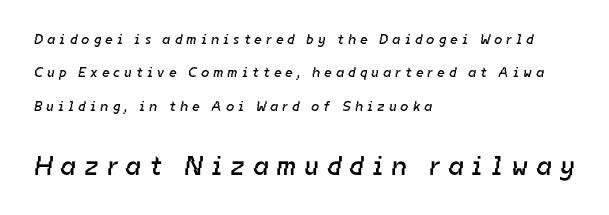
Quick note: underline off. These lines are set flush left with a ragged right edge. This layout puts the modest block above and the oversized block below. Glyph-to-glyph distance is far greater than everyday printed text. Students, observe: this is what heavily led, spacious text looks like.
